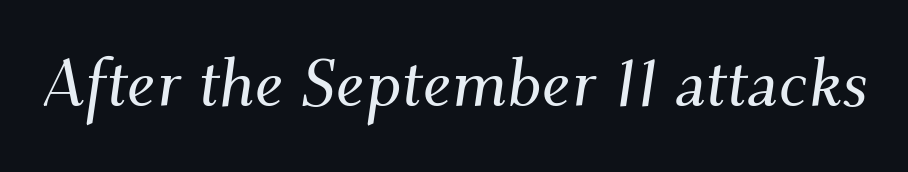
Q: Is the text italic (slanted)? A: Yes, it leans right by about 9 degrees.
Q: Is the typeface a serif or a sans-serif typeface? A: Serif.
Q: Is the text underlined? A: No.
Q: Is the spacing between letters normal or unusually wide? A: Normal.
Q: Width (condensed, normal, or wide)? A: Normal.
Q: Stroke contrast? A: Medium.
Q: x-height? A: Small.
Q: Monospaced? A: No.
